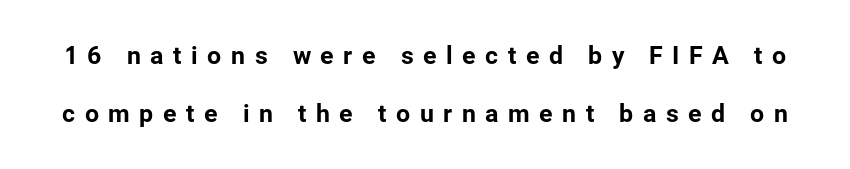
Q: Is the text italic (slanted)? A: No, it is upright.
Q: Is the text underlined? A: No.
Q: Is the spacing between letters normal or unusually wide? A: Unusually wide.
Q: Is the spacing between lines tight, normal or loose? A: Loose.
